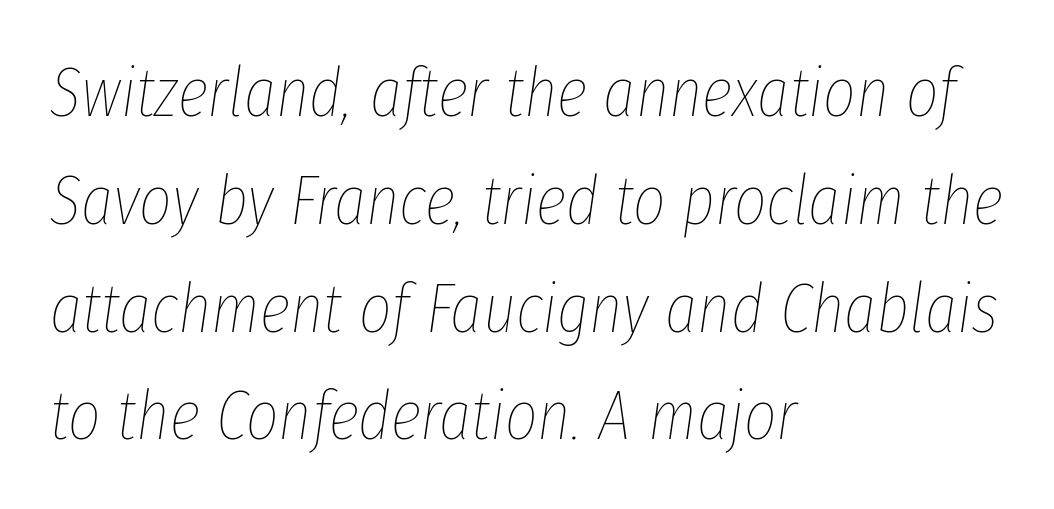
The image shows 70 px thin, condensed type, italic (leaning right); set left-aligned, normal line spacing (1.54x), normal letter spacing, not underlined; low stroke contrast and a medium x-height.
